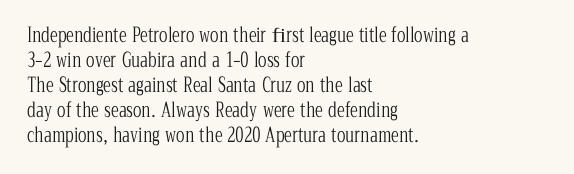
Underline: absent. These glyphs show unthickened strokes, regular width or finer. The leading is moderate, giving the passage an even texture. Upright lettering throughout.
